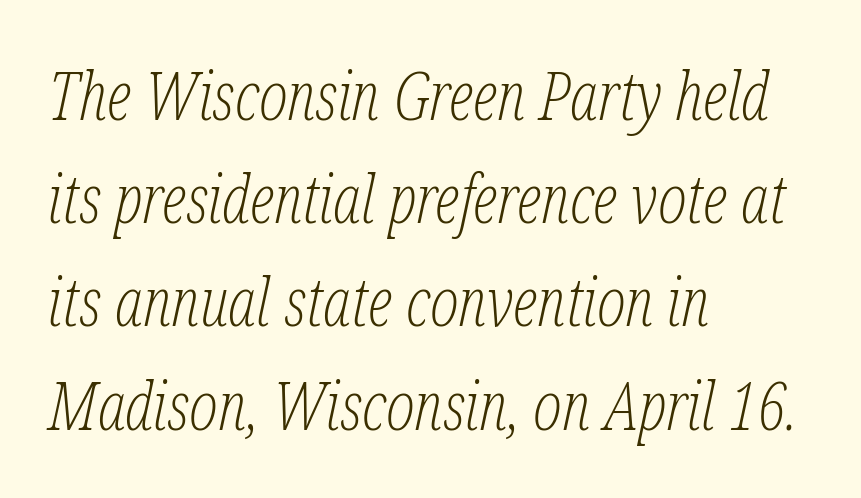
This reads as an unemphasized weight, regular at the heaviest. If you drew a line through each stem, it would be angled. The baseline area is clear. Spacing verdict: proportional, widths tailored to each character. The paragraph shown leans on its left margin.
